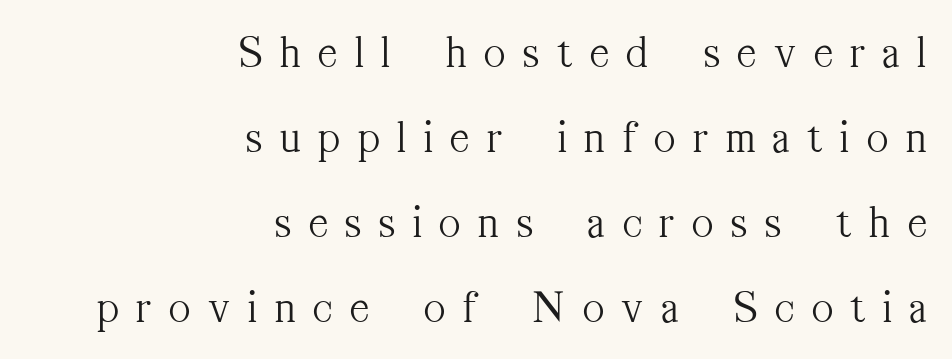
{"serif": "yes", "italic": "no", "bold": "no", "weight": "light", "width": "condensed", "stroke_contrast": "medium", "x_height": "medium", "monospaced": "no", "underline": "no", "align": "right", "line_spacing_ratio": 1.85, "letter_spacing": "wide", "letter_spacing_em": 0.39, "glyph_px": 46}
